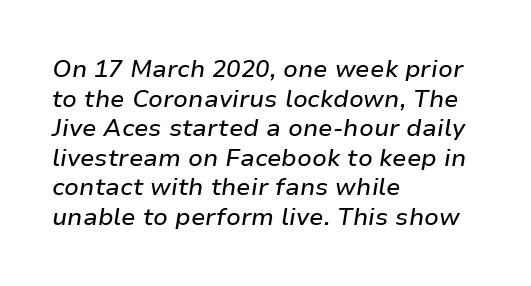
Q: Is the text italic (slanted)? A: Yes, it leans right by about 9 degrees.
Q: Is the text underlined? A: No.
Q: How is the paragraph aligned? A: Left-aligned.
Q: Is the spacing between letters normal or unusually wide? A: Normal.
